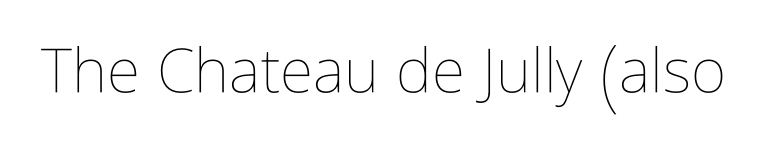
{"italic": "no", "bold": "no", "weight": "thin", "width": "condensed", "stroke_contrast": "low", "x_height": "medium", "monospaced": "no", "underline": "no", "letter_spacing": "normal", "letter_spacing_em": 0.0, "glyph_px": 61}
